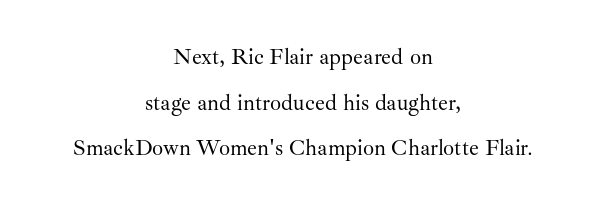
Check the space under the baseline: it is left empty. A centered setting, common on invitations and titles, is used for this passage. Compared with a typical body face, this is equally light or lighter still. Nothing unusual about the tracking: characters are spaced as the font intends. The passage shown stacks its lines with a broad gap.
